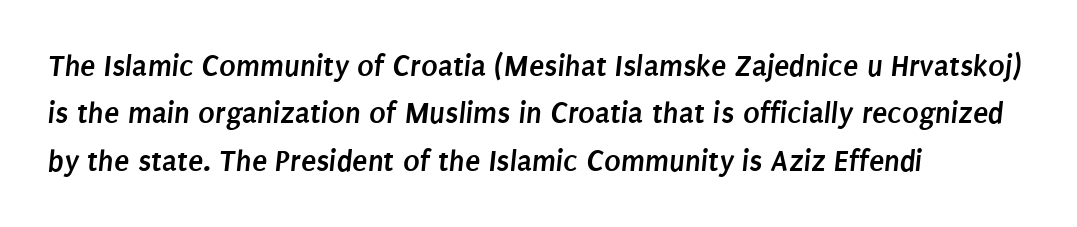
{"serif": "no", "bold": "yes", "weight": "semibold", "width": "condensed", "stroke_contrast": "low", "x_height": "large", "monospaced": "no", "underline": "no", "align": "left", "line_spacing": "normal", "line_spacing_ratio": 1.53, "letter_spacing": "normal", "letter_spacing_em": 0.0, "glyph_px": 31}
